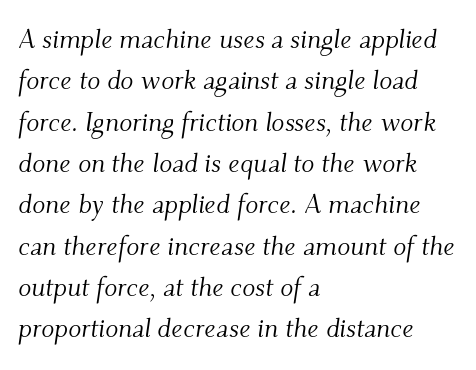
{"italic": "yes", "lean": "right", "slant_degrees": 9, "bold": "no", "underline": "no", "align": "left", "line_spacing": "normal", "line_spacing_ratio": 1.53, "letter_spacing": "normal", "letter_spacing_em": 0.0, "glyph_px": 27}
